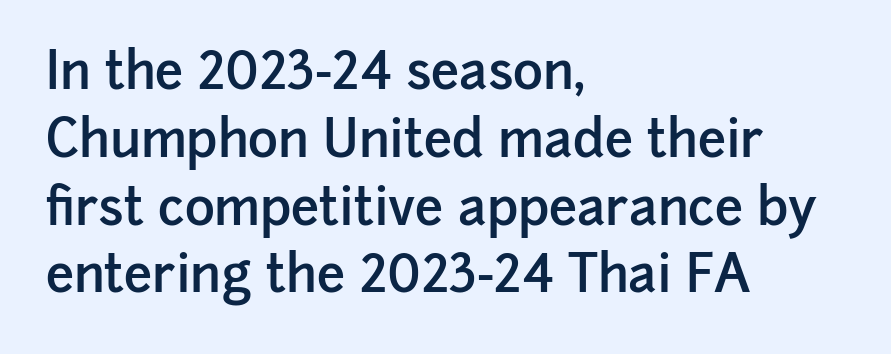
Evenly set lines give the paragraph a standard silhouette. Short and long lines alike share a common starting point at left. Italic: no, the glyphs are upright roman. Descender tails drop into unmarked territory. Observe the ordinary spacing: letters are neighbours, not strangers.
